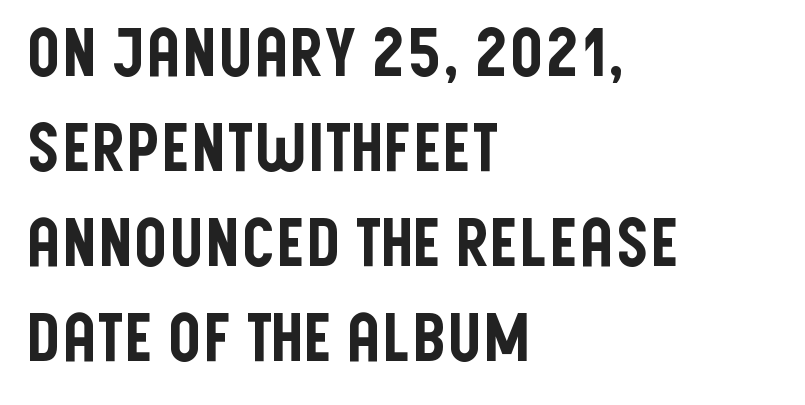
The type family on display is of the sans-serif kind. Think of a printed novel: that variable character pitch is what you see here. Beneath every word, the page is bare. Rendered with straight, roman letterforms. The gaps between neighbouring characters are ordinary and unremarkable.
